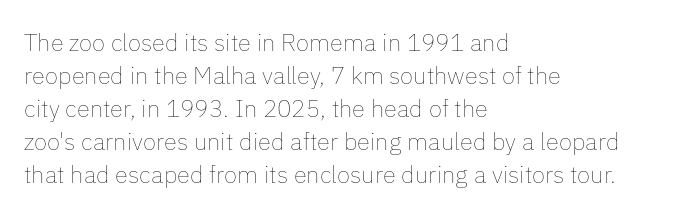
Q: Is the text bold? A: No.
Q: Is the text italic (slanted)? A: No, it is upright.
Q: Is the text underlined? A: No.
Q: How is the paragraph aligned? A: Left-aligned.
Q: Is the spacing between letters normal or unusually wide? A: Normal.
Q: Is the spacing between lines tight, normal or loose? A: Normal.
